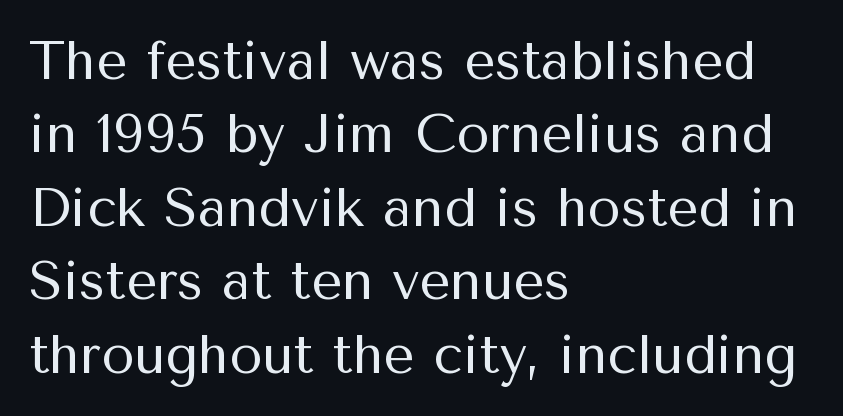
This sample keeps an unexceptional amount of space between lines. The font sits on the lighter half of the weight spectrum, regular included. To sum up the face: it is a sans, with no serifs. Line starts are locked; line ends wander. This is the regular roman posture of the typeface.
